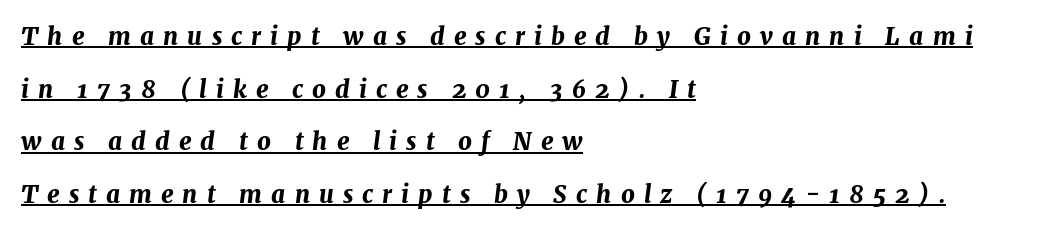
The image shows 24 px bold type, italic (leaning right); set left-aligned, loose line spacing (2.19x), unusually wide letter spacing (+0.38 em), underlined.
